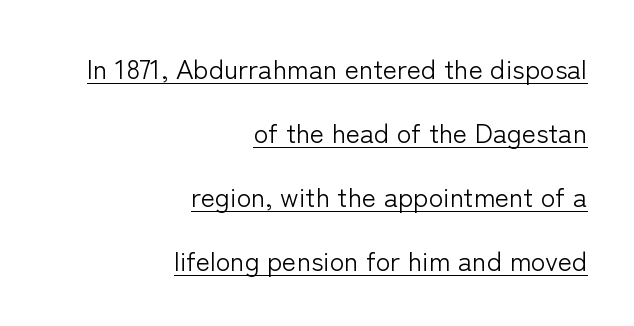
The image shows 27 px text type, upright; set right-aligned, loose line spacing (2.37x), normal letter spacing, underlined.
